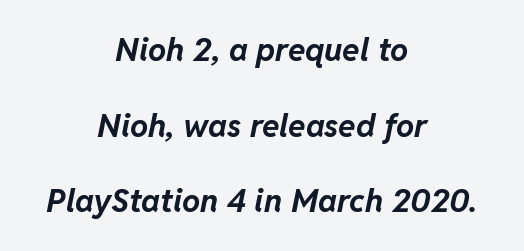
The image shows 32 px bold type, italic (leaning right); set centered, loose line spacing (2.36x), normal letter spacing, not underlined; low stroke contrast and a medium x-height.
